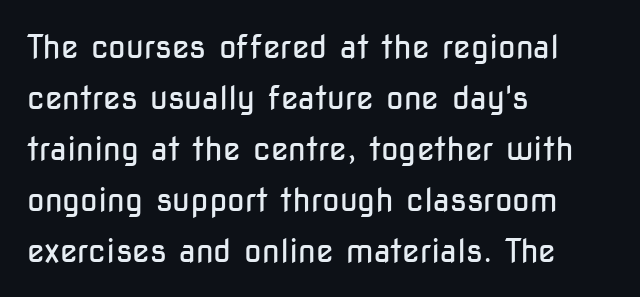
{"serif": "no", "italic": "no", "bold": "no", "weight": "regular", "width": "condensed", "stroke_contrast": "low", "x_height": "medium", "monospaced": "no", "underline": "no", "align": "left", "line_spacing": "normal", "line_spacing_ratio": 1.59, "letter_spacing": "normal", "letter_spacing_em": 0.0, "glyph_px": 32}
